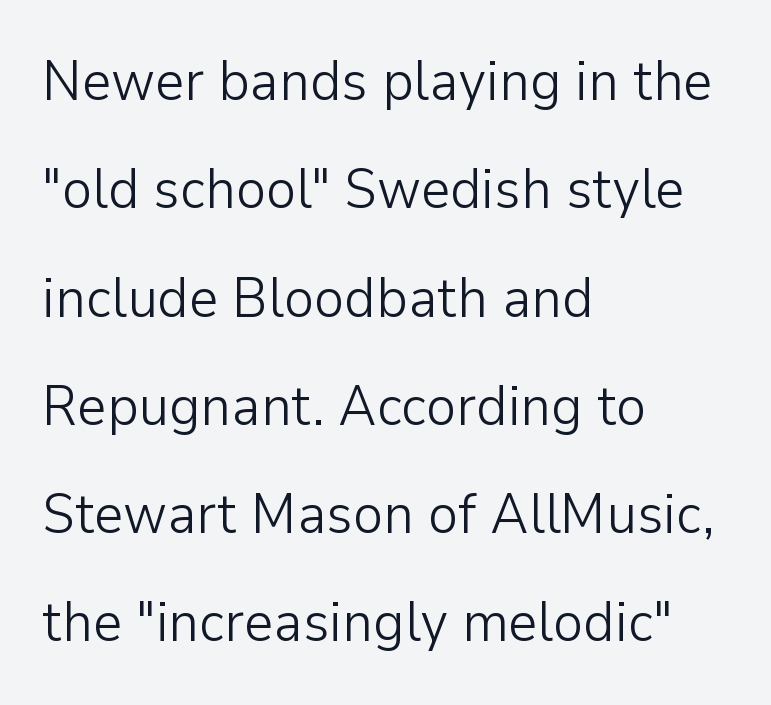
In terms of posture, this sample is upright. The typesetter chose a ragged-right arrangement here. Between one letter and the next there's only the usual sliver of space. Looks like regular typesetting: each glyph gets only the width it needs. The strokes are not fattened; the text isn't bold.
